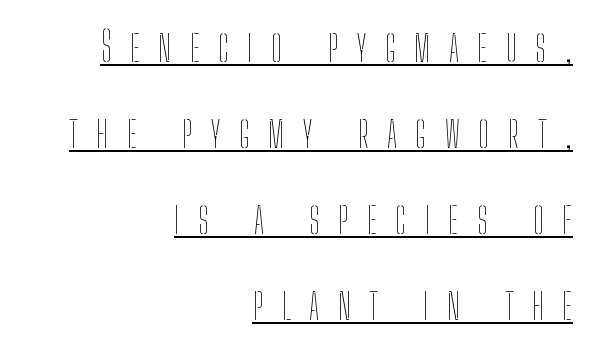
{"italic": "no", "bold": "no", "weight": "thin", "width": "condensed", "stroke_contrast": "low", "x_height": "medium", "monospaced": "no", "underline": "yes", "align": "right", "line_spacing": "loose", "line_spacing_ratio": 2.1, "letter_spacing": "wide", "letter_spacing_em": 0.45, "glyph_px": 41}
